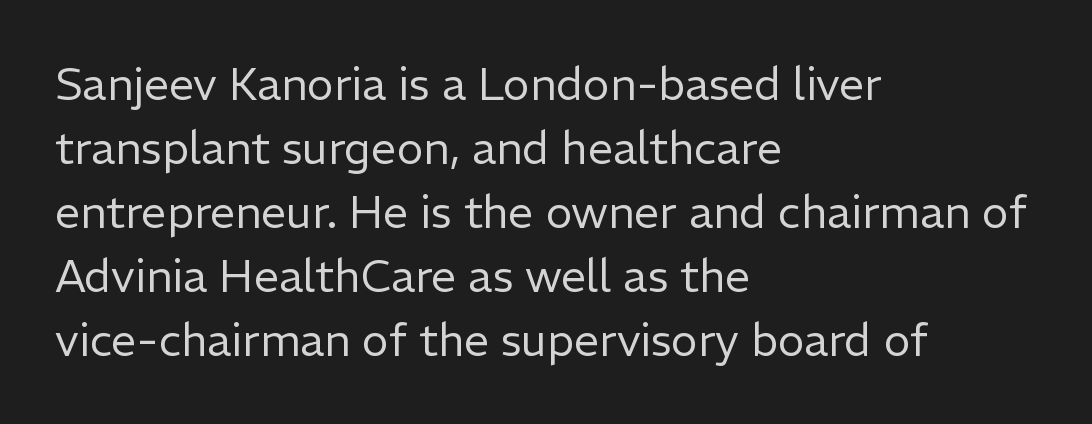
Default kerning and tracking; the words read as compact shapes. The type sits square on the baseline with zero lean. Spacing verdict: proportional, widths tailored to each character. Vertical spacing — default. The type family on display is of the sans-serif kind.
